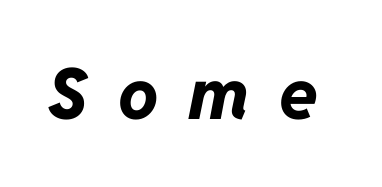
{"italic": "yes", "lean": "right", "slant_degrees": 11, "bold": "yes", "weight": "bold", "width": "normal", "stroke_contrast": "low", "x_height": "medium", "monospaced": "no", "underline": "no", "letter_spacing": "wide", "letter_spacing_em": 0.42, "glyph_px": 71}
